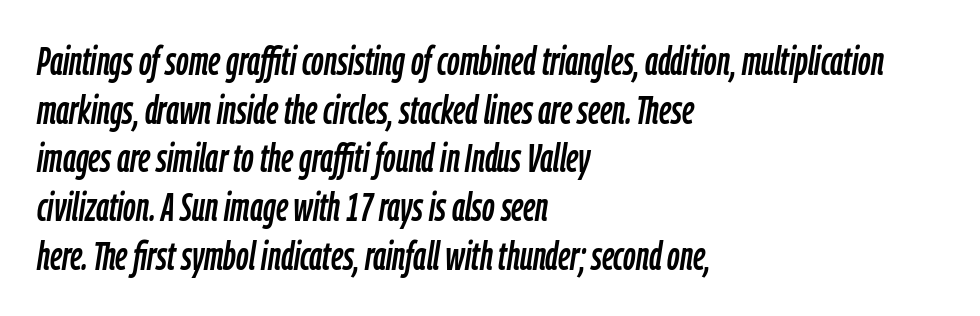
These lines were composed using italics. Typeset ragged right — the left edge is the straight one. Rule under the text: the space is simply empty. Looks like regular typesetting: each glyph gets only the width it needs.
